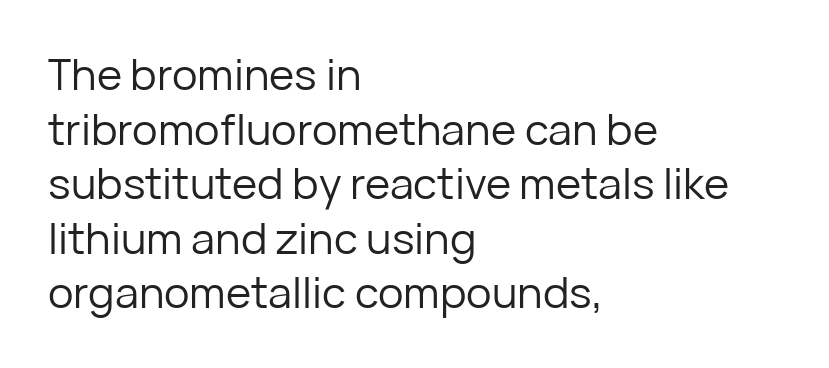
Q: Is the text bold? A: No.
Q: Is the text italic (slanted)? A: No, it is upright.
Q: Is the typeface a serif or a sans-serif typeface? A: Sans-serif.
Q: Is the text underlined? A: No.
Q: How is the paragraph aligned? A: Left-aligned.
Q: Is the spacing between letters normal or unusually wide? A: Normal.
Q: Is the spacing between lines tight, normal or loose? A: Normal.
Q: Width (condensed, normal, or wide)? A: Normal.
Q: Stroke contrast? A: Low.
Q: x-height? A: Medium.
Q: Monospaced? A: No.
